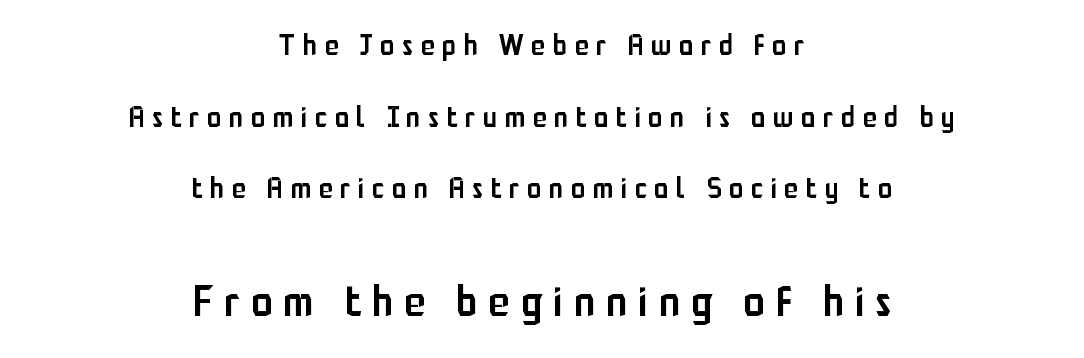
Varying glyph widths throughout — classic text-font behaviour. Someone cranked the tracking dial way up on this one. Is the lower block the larger one? Yes — the lower block carries the bigger type. Anything drawn beneath the words? Only blank space. This is the regular roman posture of the typeface. Firm but not heavy-handed strokes: this text is semibold.
